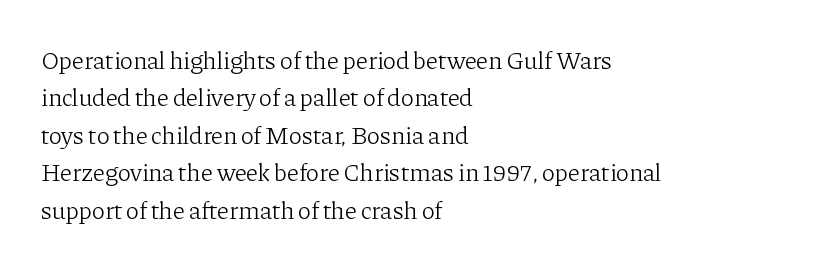
Q: Is the text bold? A: No.
Q: Is the text italic (slanted)? A: No, it is upright.
Q: Is the text underlined? A: No.
Q: How is the paragraph aligned? A: Left-aligned.
Q: Is the spacing between letters normal or unusually wide? A: Normal.
Q: Is the spacing between lines tight, normal or loose? A: Normal.
